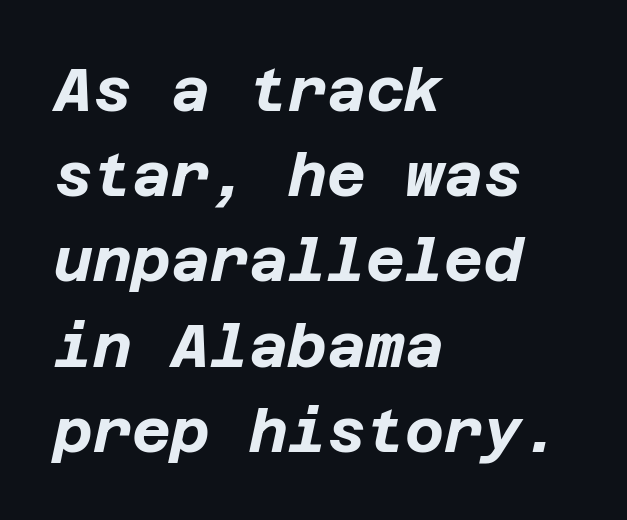
The image shows 60 px bold type, italic (leaning right); set left-aligned, normal line spacing (1.42x), normal letter spacing, not underlined; low stroke contrast and a large x-height.
